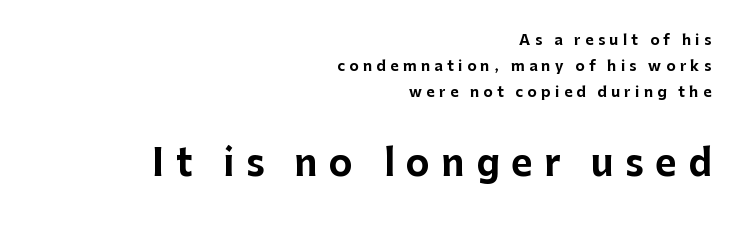
Small over large — that's the arrangement of the two blocks here. Designer's note — italics off, roman on. Caption: multi-line text, flush right, ragged left. Spacing verdict: proportional, widths tailored to each character.
